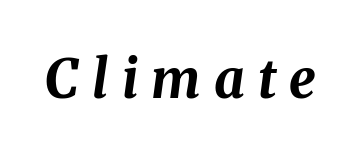
{"italic": "yes", "lean": "right", "slant_degrees": 8, "bold": "yes", "weight": "bold", "width": "normal", "stroke_contrast": "medium", "x_height": "medium", "monospaced": "no", "underline": "no", "letter_spacing": "wide", "letter_spacing_em": 0.25, "glyph_px": 53}
